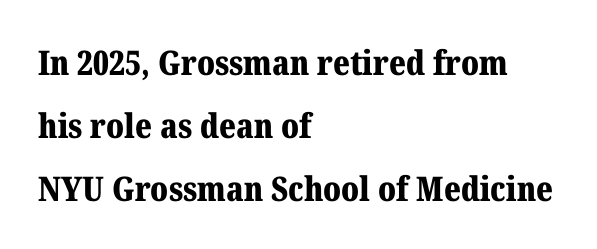
{"serif": "yes", "italic": "no", "bold": "yes", "weight": "bold", "width": "normal", "stroke_contrast": "medium", "x_height": "medium", "monospaced": "no", "underline": "no", "align": "left", "line_spacing_ratio": 1.85, "letter_spacing": "normal", "letter_spacing_em": 0.0, "glyph_px": 34}
